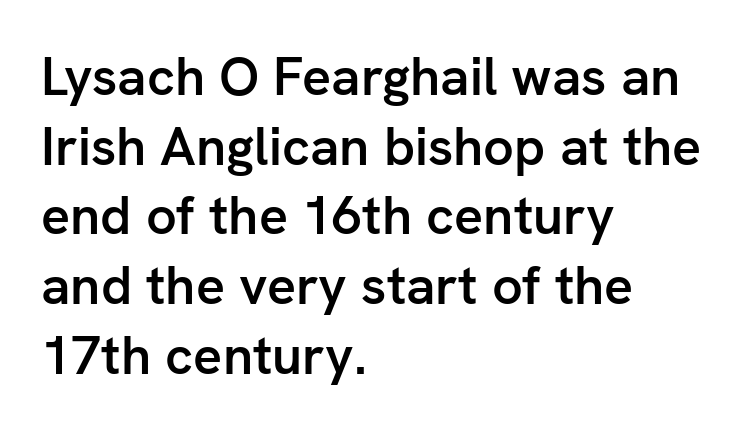
The letters sit at their default tracking, neither squeezed nor spread. The glyphs are unaccompanied by any horizontal stroke below them. What's the leading like? Ordinary, nothing unusual. Layout note: lines flush left. Letterform terminals end flat and unadorned throughout the passage.
